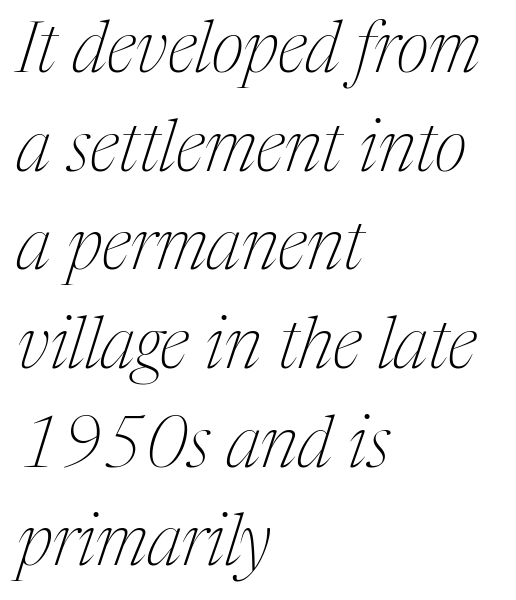
Q: Is the text bold? A: No.
Q: Is the text italic (slanted)? A: Yes, it leans right by about 17 degrees.
Q: Is the typeface a serif or a sans-serif typeface? A: Serif.
Q: Is the text underlined? A: No.
Q: How is the paragraph aligned? A: Left-aligned.
Q: Is the spacing between letters normal or unusually wide? A: Normal.
Q: Is the spacing between lines tight, normal or loose? A: Normal.
Q: Width (condensed, normal, or wide)? A: Condensed.
Q: Stroke contrast? A: Medium.
Q: x-height? A: Medium.
Q: Monospaced? A: No.
